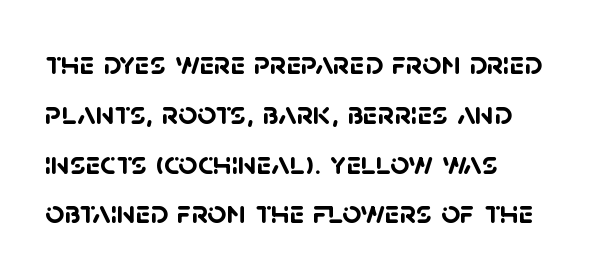
{"serif": "no", "bold": "yes", "weight": "semibold", "width": "normal", "stroke_contrast": "low", "x_height": "large", "monospaced": "no", "underline": "no", "align": "left", "line_spacing": "normal", "line_spacing_ratio": 1.51, "letter_spacing": "normal", "letter_spacing_em": 0.0, "glyph_px": 33}
